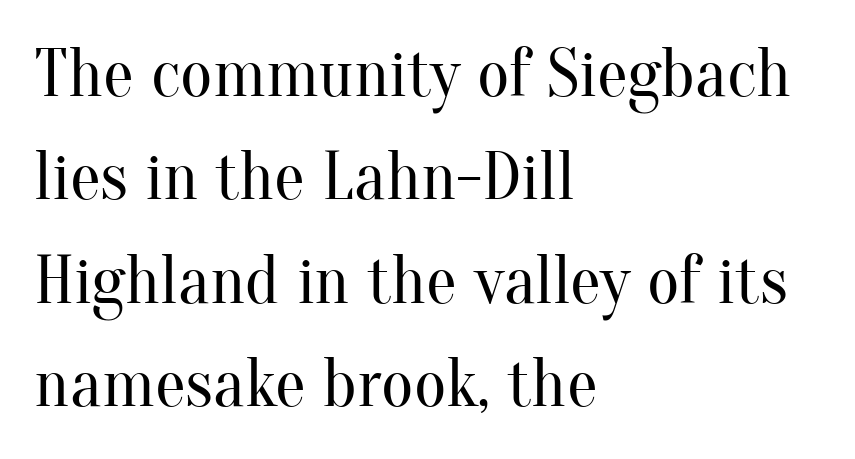
Q: Is the text bold? A: No.
Q: Is the text italic (slanted)? A: No, it is upright.
Q: Is the typeface a serif or a sans-serif typeface? A: Serif.
Q: Is the text underlined? A: No.
Q: How is the paragraph aligned? A: Left-aligned.
Q: Is the spacing between letters normal or unusually wide? A: Normal.
Q: Is the spacing between lines tight, normal or loose? A: Normal.
Q: Width (condensed, normal, or wide)? A: Normal.
Q: Stroke contrast? A: Medium.
Q: x-height? A: Small.
Q: Monospaced? A: No.
